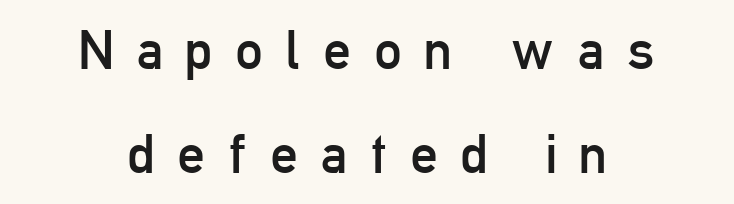
These lines are rendered in a variable-pitch font. The words here are not underlined. Is this a heavy cut? Hardly; it is regular or lighter. You could only call the tracking loose — the letters float apart. Rendered with straight, roman letterforms. Compared with typical paragraphs, the rows here are farther apart.
